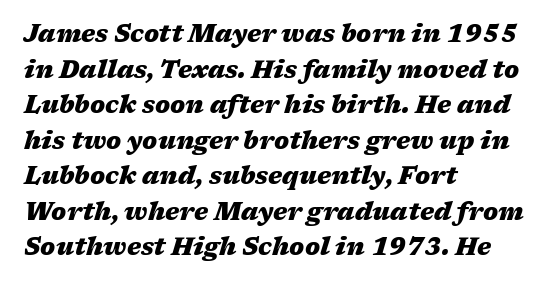
The image shows 24 px bold type, italic (leaning right); set left-aligned, normal line spacing (1.48x), normal letter spacing, not underlined.
